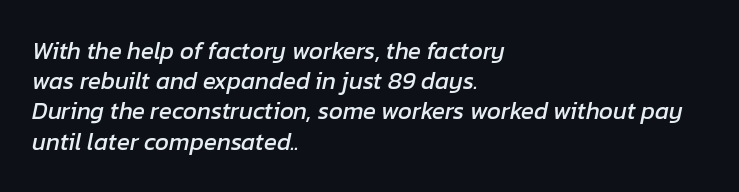
Underline: absent. An italicized treatment has been applied to the whole sample. Is there much room between lines? A standard amount, neither cramped nor airy. These lines keep a tight, regular rhythm from letter to letter. Casual observation: everything's shoved over to the left.
